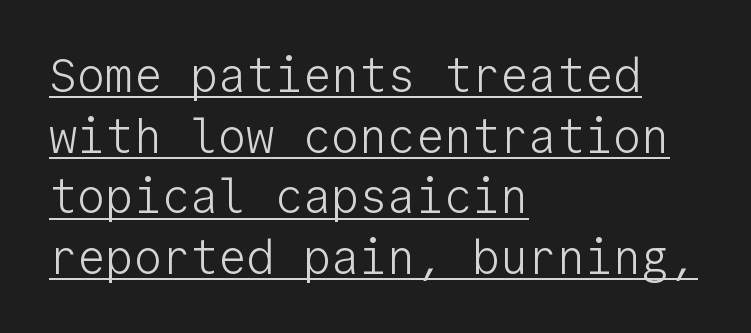
In terms of posture, this sample is upright. The weight would be labelled regular, book, light, or lighter still. Look at the bottom of the vertical strokes: they stop flat, with no serifs. The block of text has a typical density, with ordinary space between rows. Looks like someone drew a line under every word here.
